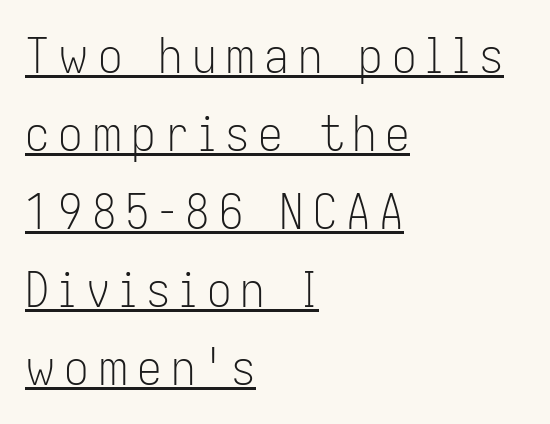
Layout note: lines flush left. This is underlined copy, the kind a proofreader might mark for attention. This sample keeps an unexceptional amount of space between lines. This reads as an unemphasized weight, regular at the heaviest.
